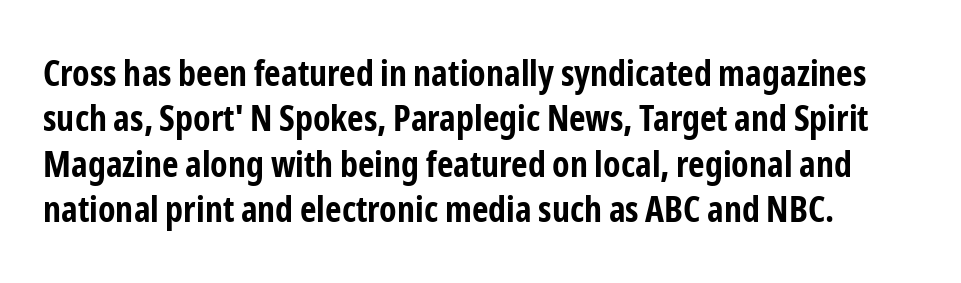
{"serif": "no", "italic": "no", "bold": "yes", "weight": "bold", "width": "condensed", "stroke_contrast": "low", "x_height": "medium", "monospaced": "no", "underline": "no", "line_spacing": "normal", "line_spacing_ratio": 1.26, "letter_spacing": "normal", "letter_spacing_em": 0.0, "glyph_px": 36}
